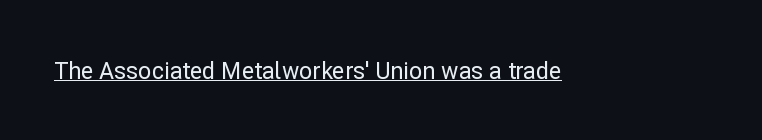
You can see a thin bar hugging the bottom of the glyphs. This rendering leaves character spacing at its baseline value. Style check: upright.
